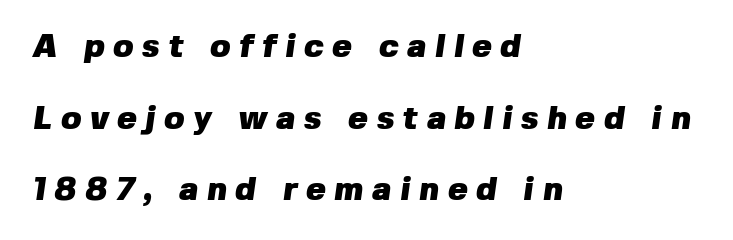
The image shows 33 px heavy sans-serif type; set left-aligned, loose line spacing (2.17x), unusually wide letter spacing (+0.26 em), not underlined; low stroke contrast and a medium x-height.
